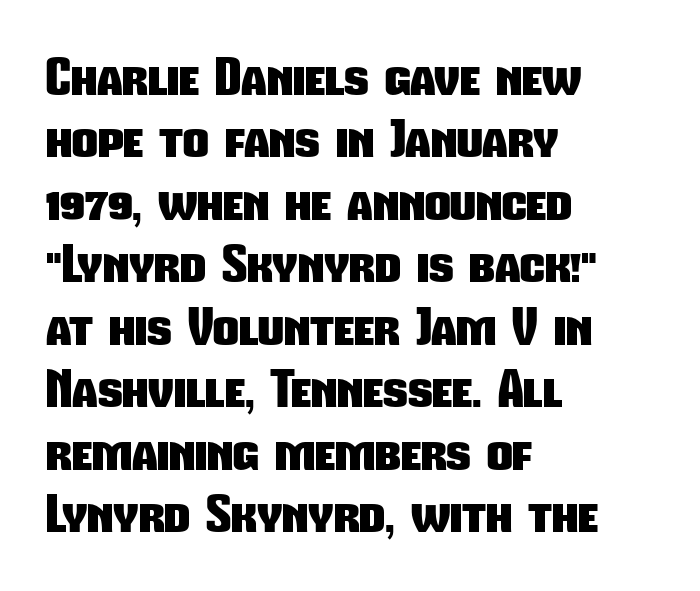
The image shows 50 px heavy, condensed sans-serif type; set left-aligned, normal line spacing (1.25x), normal letter spacing, not underlined; low stroke contrast and a medium x-height.
